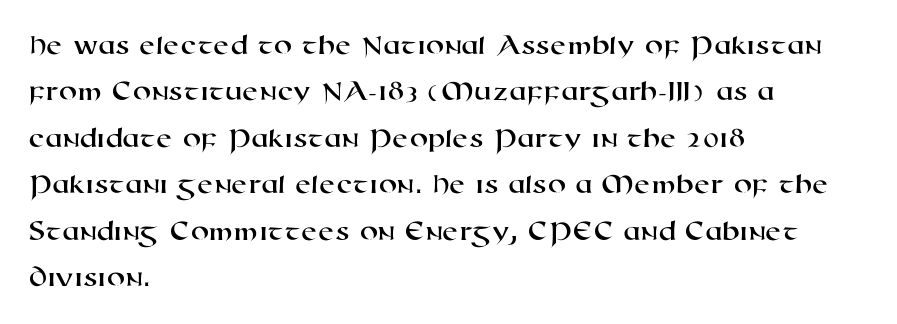
{"serif": "no", "width": "wide", "stroke_contrast": "high", "x_height": "medium", "monospaced": "no", "underline": "no", "align": "left", "line_spacing": "normal", "line_spacing_ratio": 1.6, "letter_spacing": "normal", "letter_spacing_em": 0.0, "glyph_px": 29}
